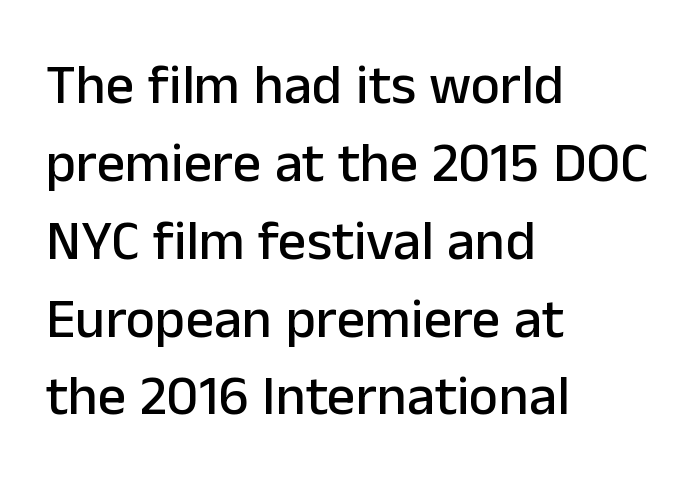
Honestly, the row spacing looks completely unremarkable. This sample uses a sans-serif face. Every stem runs plumb, perpendicular to the baseline. Looks like regular typesetting: each glyph gets only the width it needs. The space directly below the letters is spotless. The passage is arranged the way most books set body copy — flush left.
